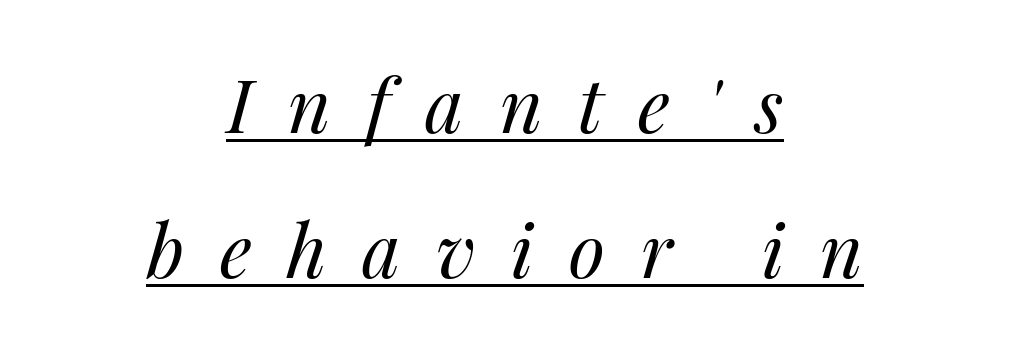
Q: Is the text bold? A: No.
Q: Is the text italic (slanted)? A: Yes, it leans right by about 14 degrees.
Q: Is the text underlined? A: Yes.
Q: How is the paragraph aligned? A: Centered.
Q: Is the spacing between letters normal or unusually wide? A: Unusually wide.
Q: Is the spacing between lines tight, normal or loose? A: Loose.
Q: Width (condensed, normal, or wide)? A: Normal.
Q: Stroke contrast? A: Medium.
Q: x-height? A: Medium.
Q: Monospaced? A: No.
